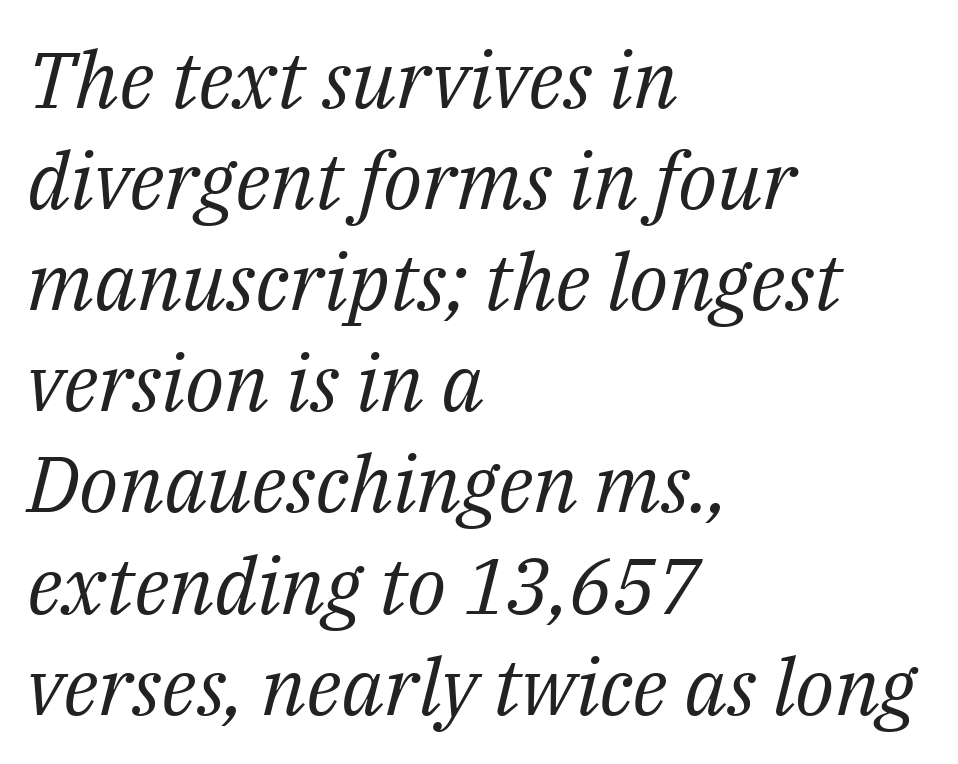
Bare-footed words on every line. Is this a sans? No — the strokes have serifs. Each new line begins a customary step beneath the previous one. These lines are rendered in a variable-pitch font. An italicized treatment has been applied to the whole sample.
